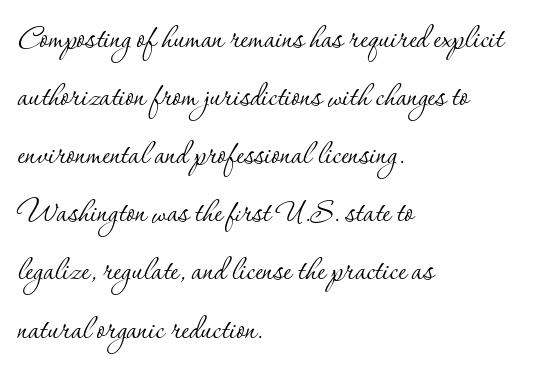
Note the varied advance widths — an 'i' is clearly narrower than an 'm'. The weight would be labelled regular, book, light, or lighter still. Default kerning and tracking; the words read as compact shapes. The letters carry serifs — small finishing strokes at the ends of their stems. The baseline area is clear.
